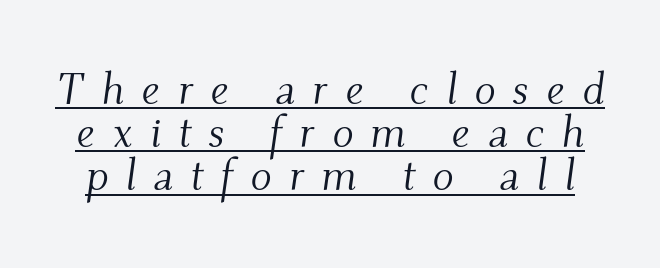
The image shows 44 px light serif type, italic (leaning right); set tight line spacing (0.98x), unusually wide letter spacing (+0.39 em), underlined; medium stroke contrast and a small x-height.
